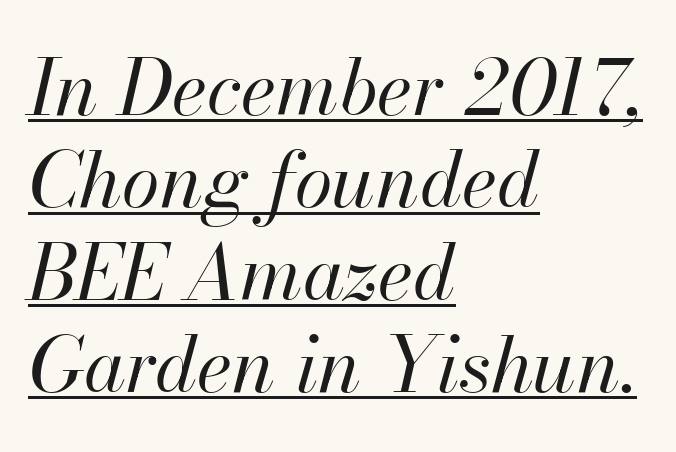
Quick note: italic. Notice how a bar underscores the lettering throughout. The line texture is even and compact thanks to regular tracking. The paragraph has a hard left edge and a soft right edge.
